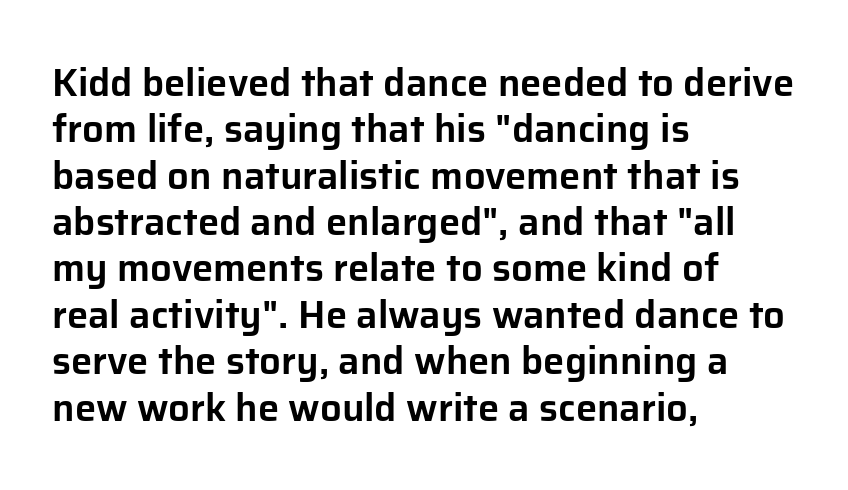
The specimen omits any rule beneath the text block's lines. Reading down the block, your eye returns to a fixed left position each line. The letters advance in unequal steps, a hallmark of proportional type. Observe the ordinary spacing: letters are neighbours, not strangers. Nope, not italic — everything's standing straight. This rendering employs a face without finishing strokes, i.e., a sans-serif.
